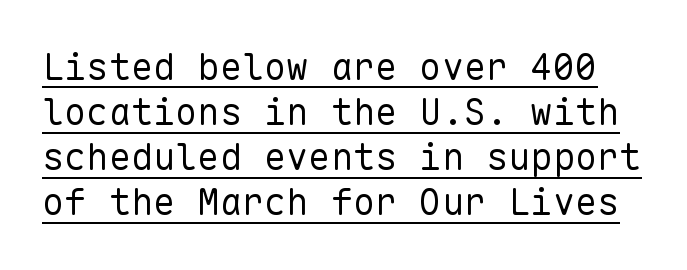
Q: Is the text bold? A: No.
Q: Is the text italic (slanted)? A: No, it is upright.
Q: Is the typeface a serif or a sans-serif typeface? A: Sans-serif.
Q: Is the text underlined? A: Yes.
Q: Is the spacing between letters normal or unusually wide? A: Normal.
Q: Width (condensed, normal, or wide)? A: Normal.
Q: Stroke contrast? A: Low.
Q: x-height? A: Medium.
Q: Monospaced? A: Yes.
